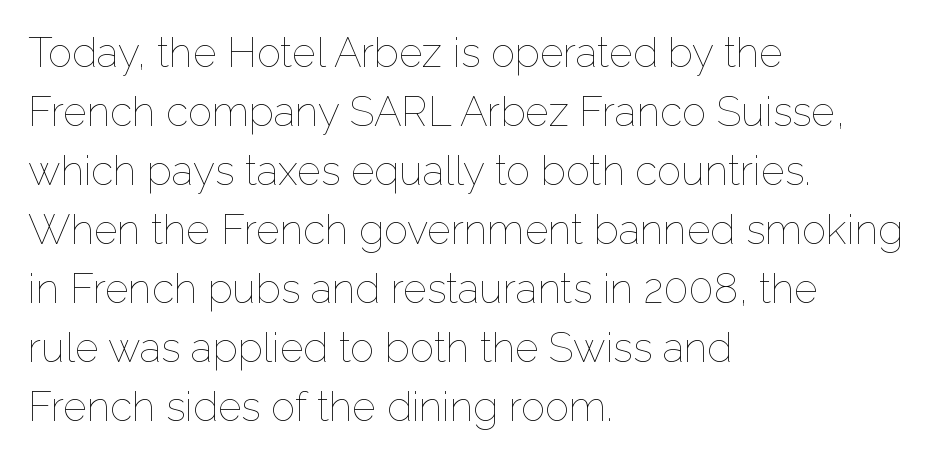
Unlike italic type, these characters show no tilt at all. A typesetter would call this zero additional tracking. In CSS terms this would be text-align: left. How would I describe the line gaps? Plain and ordinary. Descenders hang freely into open space. Each letter keeps its own natural width here, so spacing adapts to shape.
